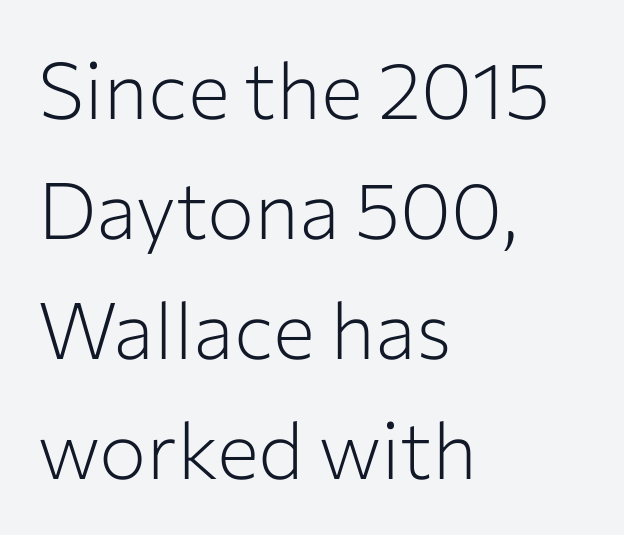
Line beginnings align vertically; line endings do not. Do the characters align in a grid? No, the font is proportional. Glyph-to-glyph distance matches everyday printed text. Nobody drew a line under any word here. These lines are composed in type without serifs.
